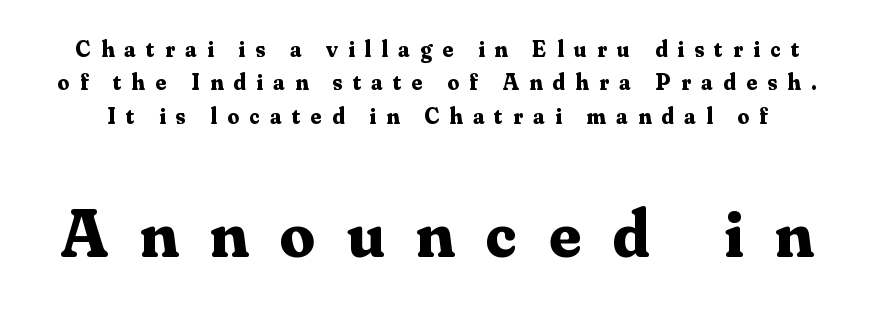
Q: Is the text bold? A: Yes.
Q: Is the text italic (slanted)? A: No, it is upright.
Q: Is the typeface a serif or a sans-serif typeface? A: Serif.
Q: Is the text underlined? A: No.
Q: Is the spacing between letters normal or unusually wide? A: Unusually wide.
Q: Is the spacing between lines tight, normal or loose? A: Normal.
Q: Which block of text is set in a larger size, the first (top) or the second (bottom)? A: The second (bottom) one.
Q: Width (condensed, normal, or wide)? A: Normal.
Q: Stroke contrast? A: Medium.
Q: x-height? A: Small.
Q: Monospaced? A: No.
